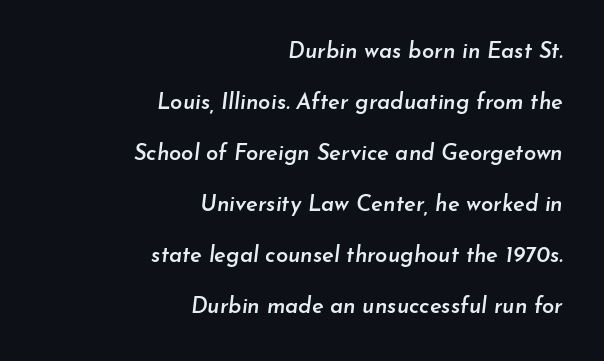
The whole block is typeset with a tilt. Every row of glyphs terminates at an identical x-position on the right. Notice the wide empty band between every row — that's loose leading. In terms of letterspacing, this is plain default setting.
